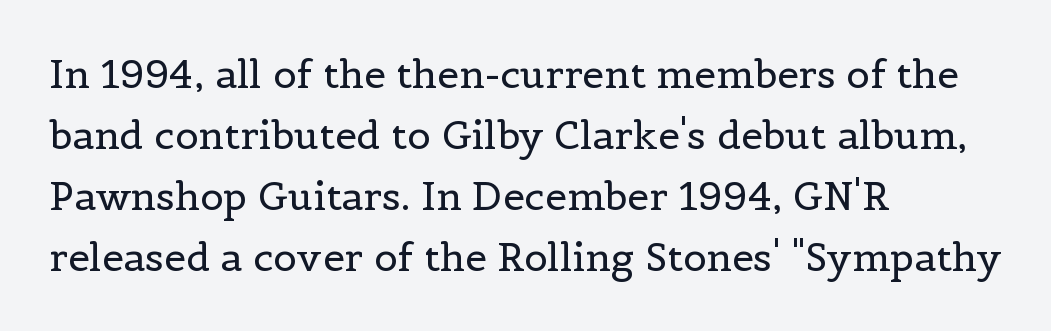
The image shows 39 px regular-weight serif type, upright; set left-aligned, normal line spacing (1.56x), normal letter spacing, not underlined; a medium x-height.
